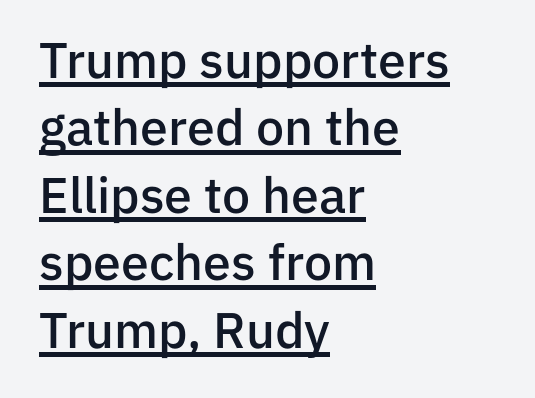
The image shows 50 px semibold sans-serif type, upright; set left-aligned, normal line spacing (1.35x), normal letter spacing, underlined; low stroke contrast and a medium x-height.
